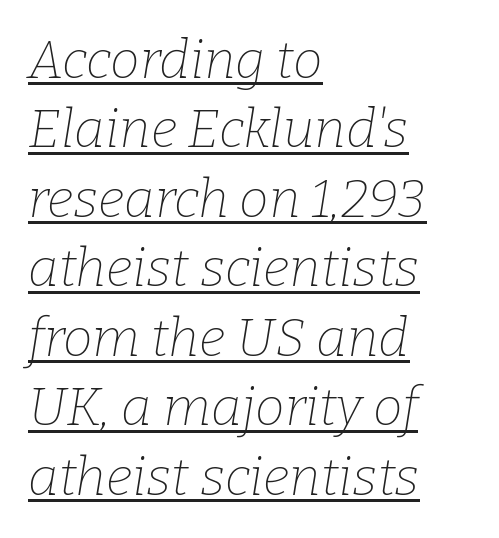
Q: Is the text bold? A: No.
Q: Is the text italic (slanted)? A: Yes, it leans right by about 9 degrees.
Q: Is the typeface a serif or a sans-serif typeface? A: Serif.
Q: Is the text underlined? A: Yes.
Q: How is the paragraph aligned? A: Left-aligned.
Q: Is the spacing between letters normal or unusually wide? A: Normal.
Q: Is the spacing between lines tight, normal or loose? A: Normal.
Q: Width (condensed, normal, or wide)? A: Normal.
Q: Stroke contrast? A: Low.
Q: x-height? A: Medium.
Q: Monospaced? A: No.
